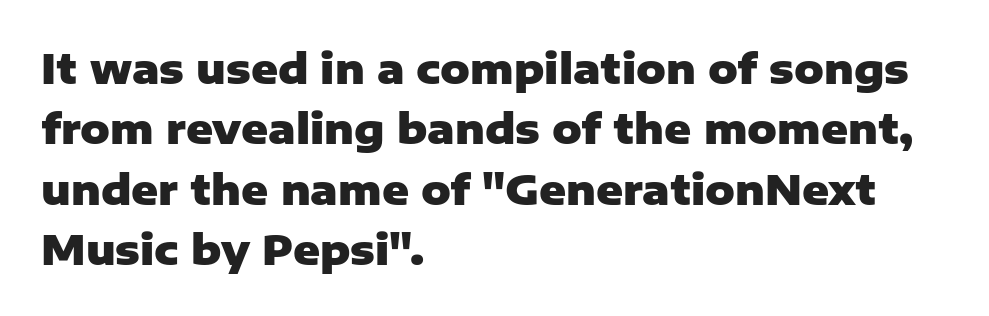
{"serif": "no", "italic": "no", "bold": "yes", "weight": "heavy", "width": "normal", "stroke_contrast": "low", "x_height": "medium", "monospaced": "no", "underline": "no", "align": "left", "line_spacing": "normal", "line_spacing_ratio": 1.47, "letter_spacing": "normal", "letter_spacing_em": 0.0, "glyph_px": 41}
